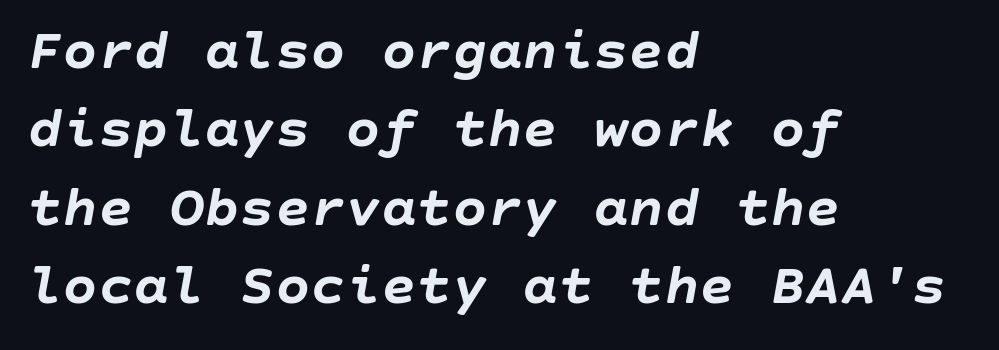
The image shows 59 px semibold type, italic (leaning right); set left-aligned, normal line spacing (1.33x), normal letter spacing, not underlined; low stroke contrast and a large x-height.
